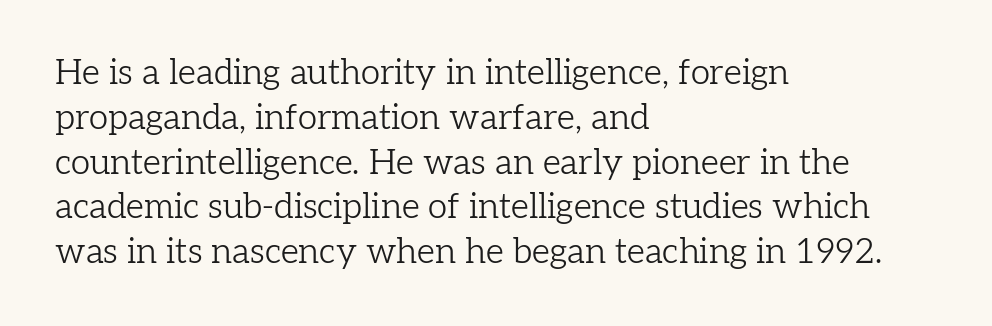
The image shows 35 px light serif type, upright; set left-aligned, normal line spacing (1.28x), normal letter spacing, not underlined; low stroke contrast and a medium x-height.
